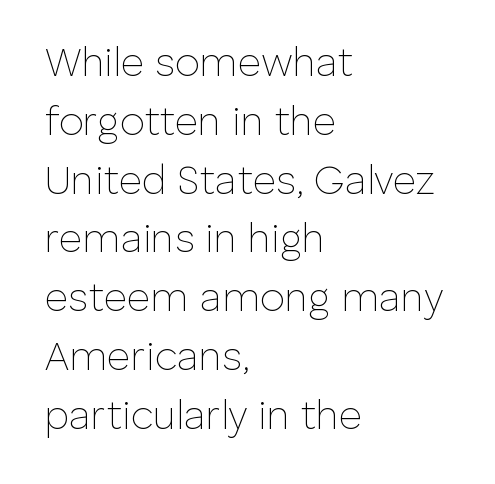
The image shows 40 px thin sans-serif type, upright; set left-aligned, normal line spacing (1.47x), normal letter spacing, not underlined; low stroke contrast and a medium x-height.
